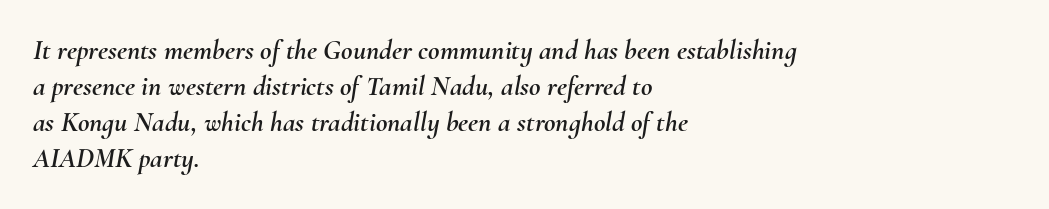
The image shows 28 px text type, italic (leaning right); set left-aligned, normal line spacing (1.28x), normal letter spacing, not underlined; medium stroke contrast and a small x-height.
